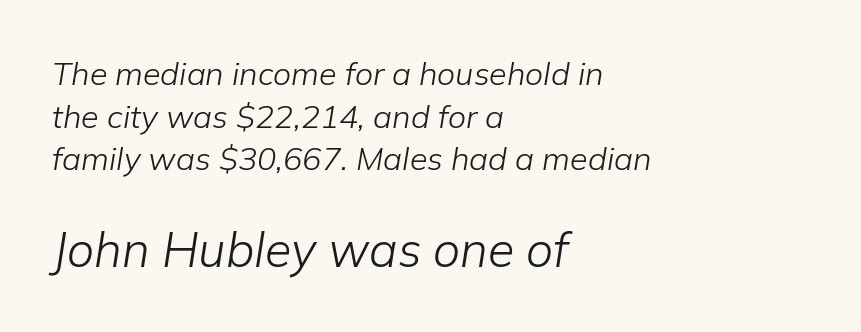
{"italic": "yes", "lean": "right", "slant_degrees": 9, "bold": "no", "weight": "light", "width": "normal", "stroke_contrast": "low", "x_height": "medium", "monospaced": "no", "underline": "no", "align": "left", "line_spacing": "normal", "line_spacing_ratio": 1.33, "letter_spacing": "normal", "letter_spacing_em": 0.0, "larger_block": "second", "size_ratio": 1.5, "glyph_px": 48}
